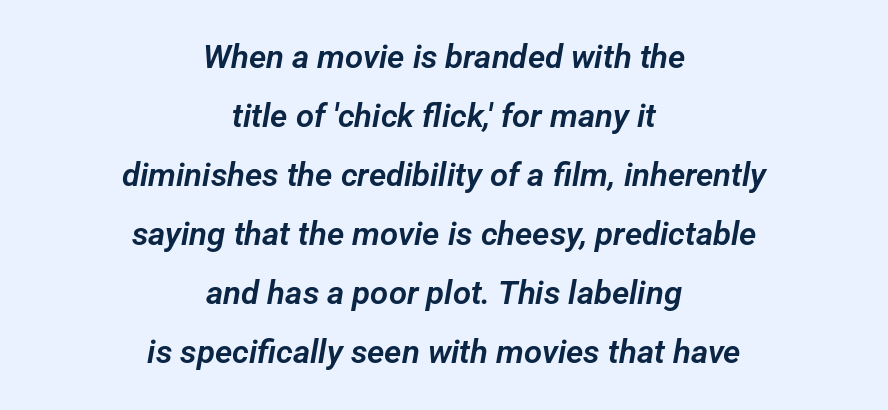
{"serif": "no", "width": "normal", "stroke_contrast": "low", "x_height": "medium", "monospaced": "no", "underline": "no", "align": "center", "line_spacing_ratio": 1.79, "letter_spacing": "normal", "letter_spacing_em": 0.0, "glyph_px": 33}
